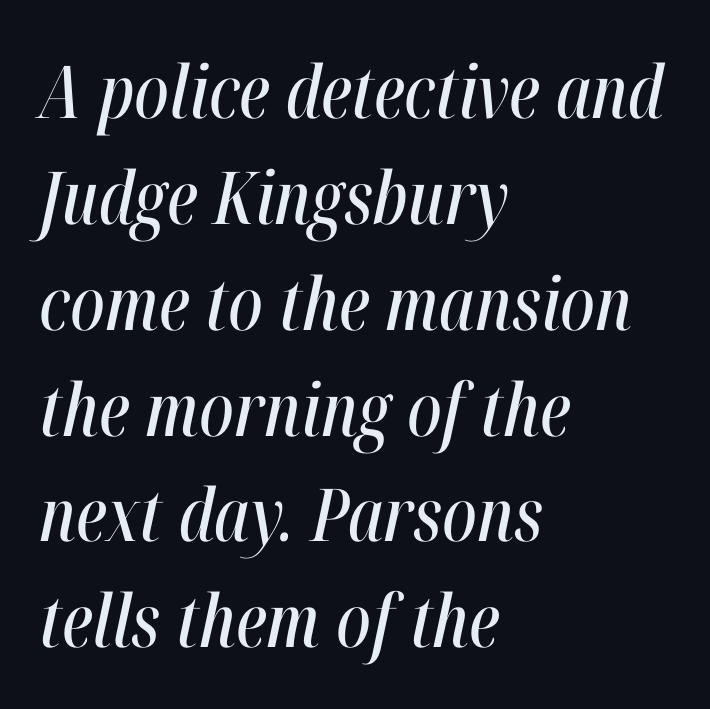
{"italic": "yes", "lean": "right", "slant_degrees": 12, "width": "condensed", "stroke_contrast": "high", "x_height": "medium", "monospaced": "no", "underline": "no", "align": "left", "line_spacing": "normal", "line_spacing_ratio": 1.45, "letter_spacing": "normal", "letter_spacing_em": 0.0, "glyph_px": 73}
